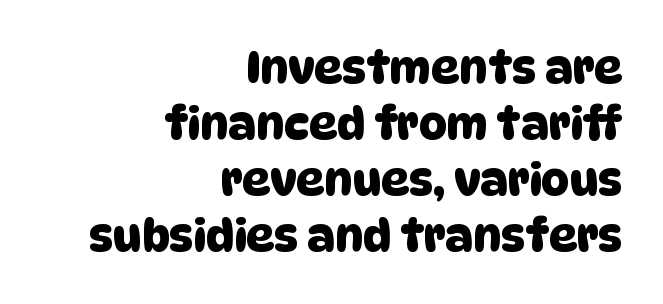
Q: Is the typeface a serif or a sans-serif typeface? A: Sans-serif.
Q: Is the text underlined? A: No.
Q: How is the paragraph aligned? A: Right-aligned.
Q: Is the spacing between letters normal or unusually wide? A: Normal.
Q: Is the spacing between lines tight, normal or loose? A: Normal.
Q: Width (condensed, normal, or wide)? A: Normal.
Q: Stroke contrast? A: Low.
Q: x-height? A: Large.
Q: Monospaced? A: No.
